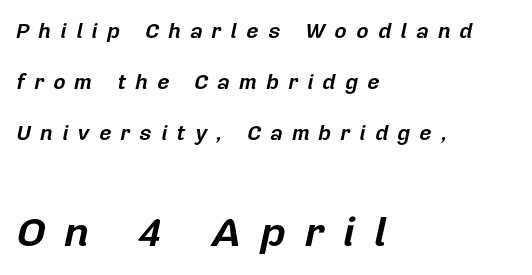
Reading down the column, the eye jumps a long way to each next line. Scale increases going downward across the two blocks. Words float on clear page, feet unadorned. Slant detected: the letters are inclined.
